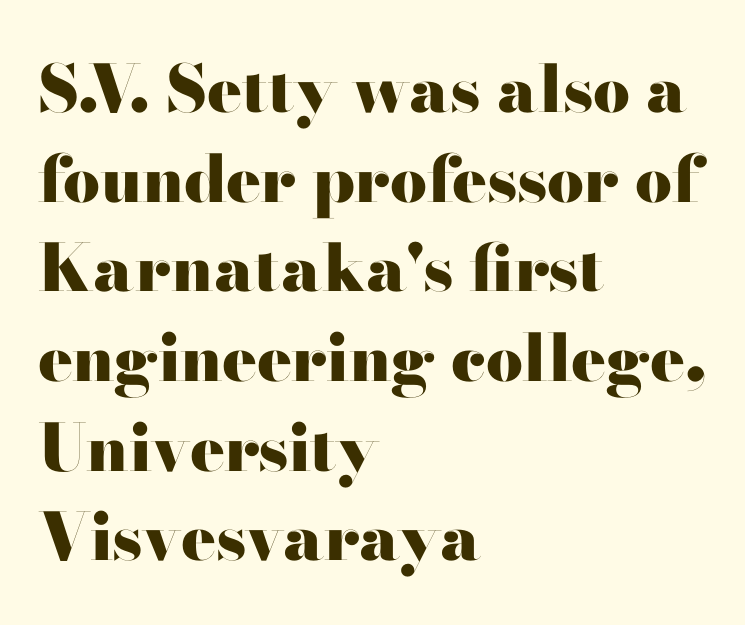
Q: Is the text bold? A: Yes.
Q: Is the text italic (slanted)? A: No, it is upright.
Q: Is the typeface a serif or a sans-serif typeface? A: Serif.
Q: Is the text underlined? A: No.
Q: How is the paragraph aligned? A: Left-aligned.
Q: Is the spacing between letters normal or unusually wide? A: Normal.
Q: Is the spacing between lines tight, normal or loose? A: Normal.
Q: Width (condensed, normal, or wide)? A: Wide.
Q: Stroke contrast? A: High.
Q: x-height? A: Small.
Q: Monospaced? A: No.
